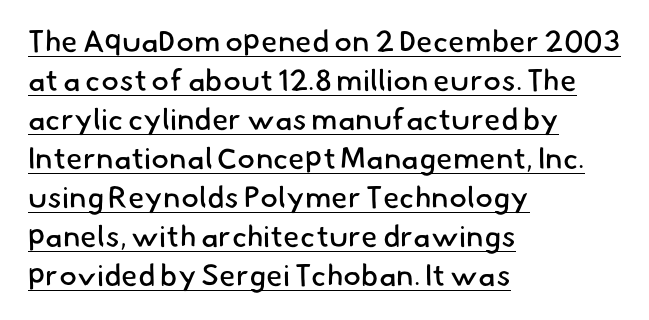
The image shows 30 px regular-weight sans-serif type; set left-aligned, normal line spacing (1.3x), normal letter spacing, underlined; low stroke contrast and a small x-height.
